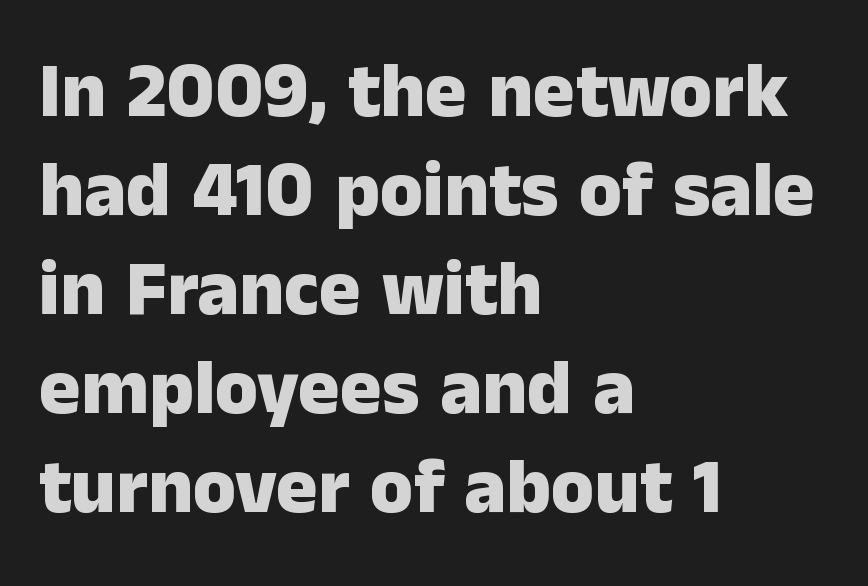
Nothing sits at the stroke ends, so this counts as sans-serif. Proportional: the letters do not fall into vertical columns. The rendering uses a bold face; every stroke is thick and dark. Horizontal bands of white between lines are of average thickness.
